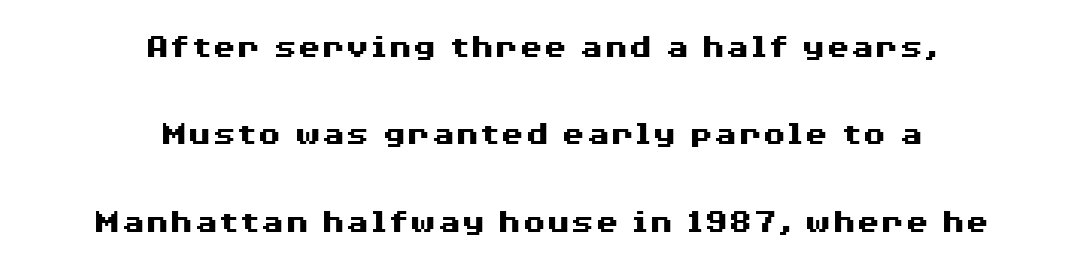
Descender tails drop into unmarked territory. These lines stand farther apart than default settings would place them. The tracking reads as untouched default to a designer's eye. Each letter keeps its own natural width here, so spacing adapts to shape.
